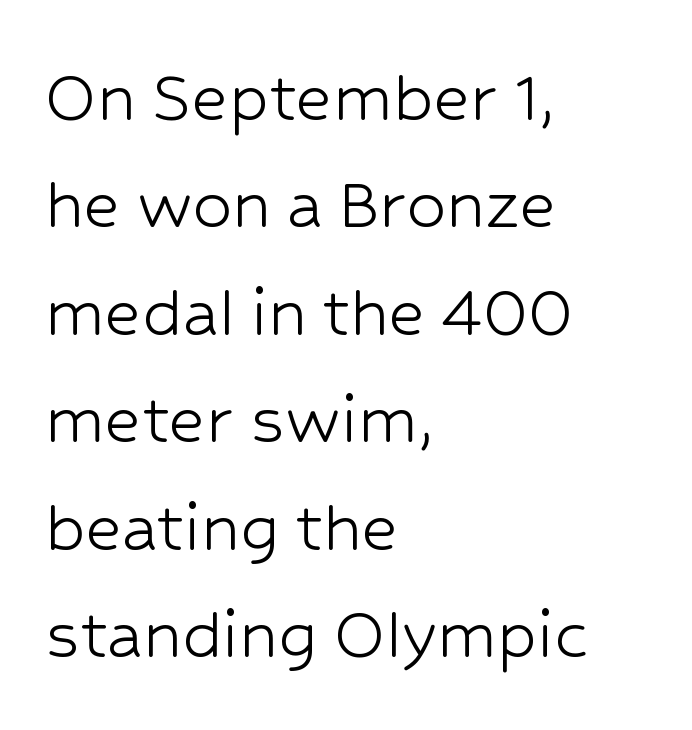
{"serif": "no", "italic": "no", "bold": "no", "weight": "light", "width": "normal", "stroke_contrast": "low", "x_height": "medium", "monospaced": "no", "underline": "no", "align": "left", "line_spacing": "normal", "line_spacing_ratio": 1.36, "letter_spacing": "normal", "letter_spacing_em": 0.0, "glyph_px": 79}
